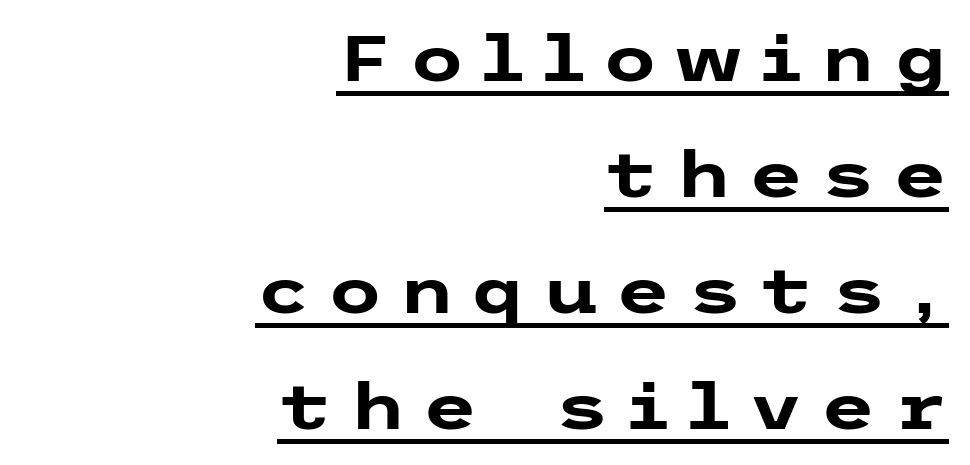
The image shows 64 px heavy, wide sans-serif type, upright; set right-aligned, line spacing 1.81x, unusually wide letter spacing (+0.25 em), underlined; low stroke contrast and a medium x-height.
